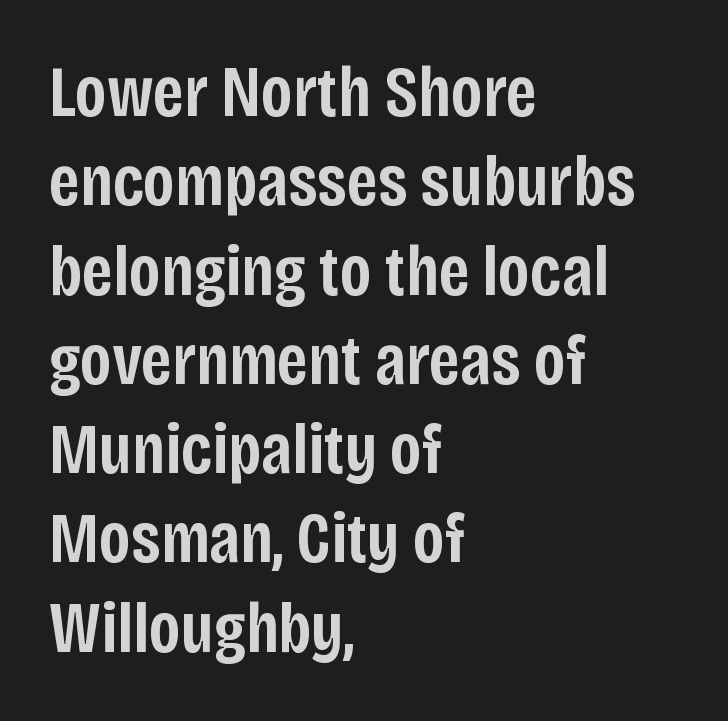
{"serif": "no", "italic": "no", "bold": "semi", "weight": "semibold", "width": "condensed", "stroke_contrast": "low", "x_height": "large", "monospaced": "no", "underline": "no", "align": "left", "line_spacing_ratio": 1.24, "letter_spacing": "normal", "letter_spacing_em": 0.0, "glyph_px": 72}
